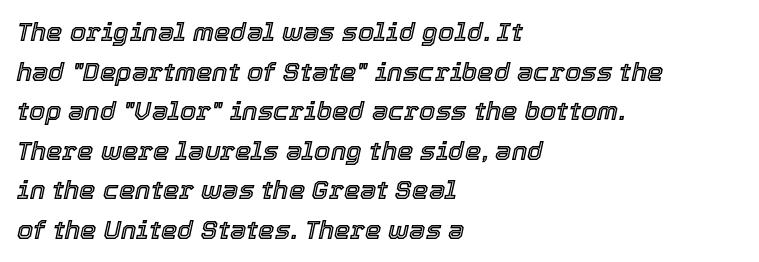
The image shows 26 px text type, italic (leaning right); set left-aligned, normal line spacing (1.52x), normal letter spacing, not underlined.
